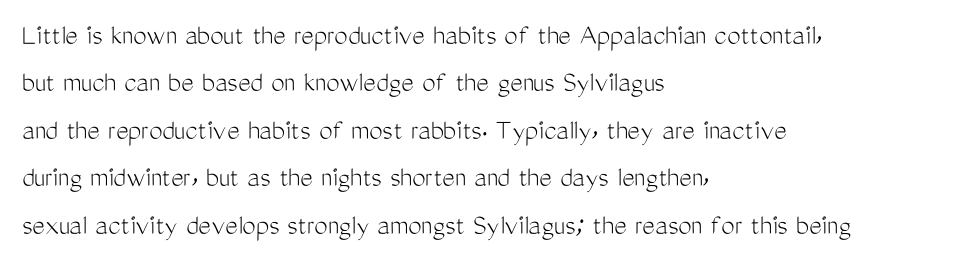
{"serif": "no", "italic": "no", "bold": "no", "weight": "light", "width": "condensed", "stroke_contrast": "medium", "x_height": "medium", "monospaced": "no", "underline": "no", "align": "left", "line_spacing": "normal", "line_spacing_ratio": 1.58, "letter_spacing": "normal", "letter_spacing_em": 0.0, "glyph_px": 30}
